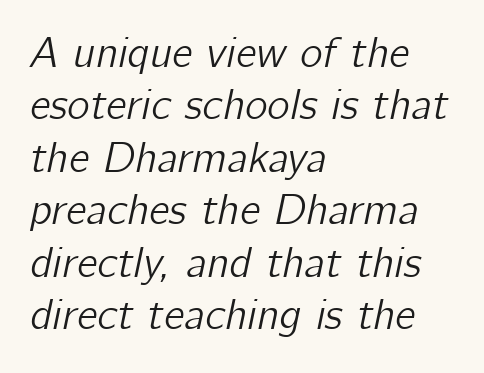
Each letter keeps its own natural width here, so spacing adapts to shape. Students, note that the glyphs here touch the page at normal intervals. There's an unmistakable incline to the writing here. If you drew a ruler down the left edge, every line would touch it. Underline: absent.
